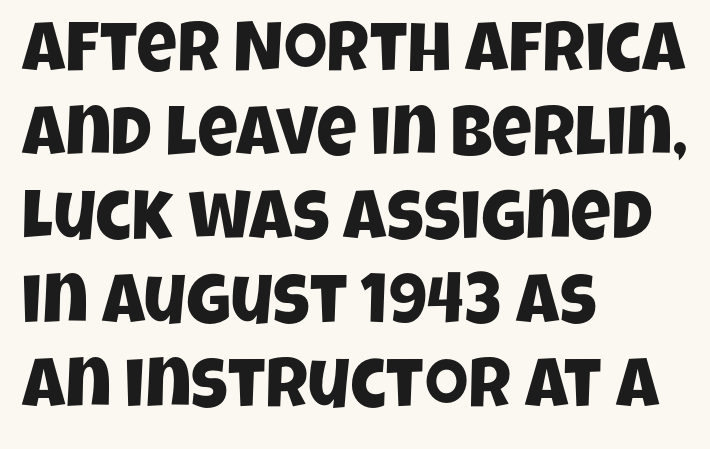
Q: Is the typeface a serif or a sans-serif typeface? A: Sans-serif.
Q: Is the text underlined? A: No.
Q: How is the paragraph aligned? A: Left-aligned.
Q: Is the spacing between letters normal or unusually wide? A: Normal.
Q: Width (condensed, normal, or wide)? A: Condensed.
Q: Stroke contrast? A: Low.
Q: x-height? A: Large.
Q: Monospaced? A: No.
